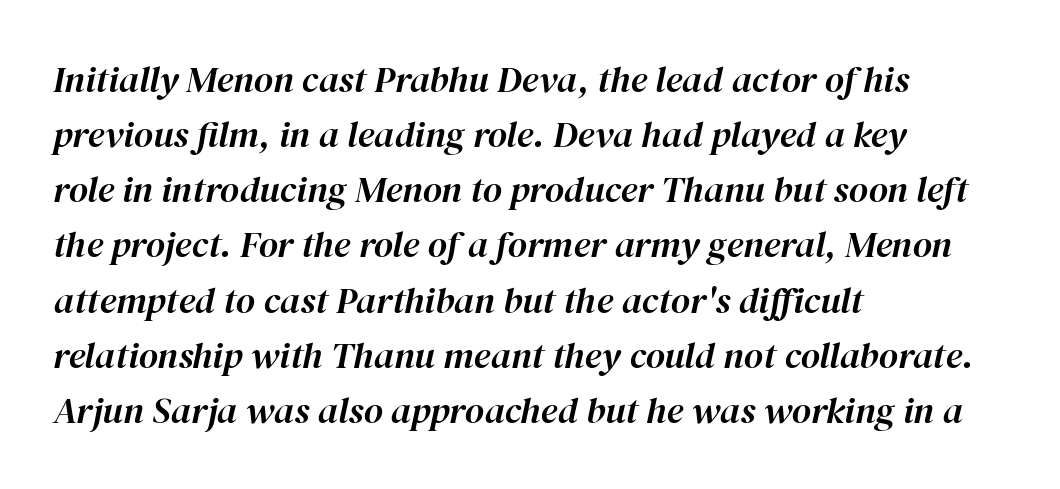
{"italic": "yes", "lean": "right", "slant_degrees": 12, "width": "normal", "stroke_contrast": "high", "x_height": "medium", "monospaced": "no", "underline": "no", "align": "left", "line_spacing": "normal", "line_spacing_ratio": 1.49, "letter_spacing": "normal", "letter_spacing_em": 0.0, "glyph_px": 37}
